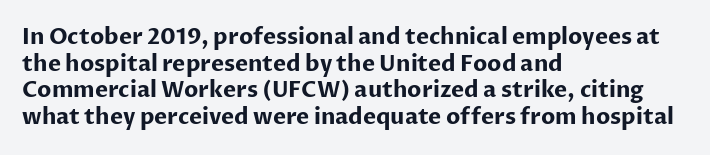
The image shows 22 px bold type, upright; set left-aligned, line spacing 1.21x, normal letter spacing, not underlined.
